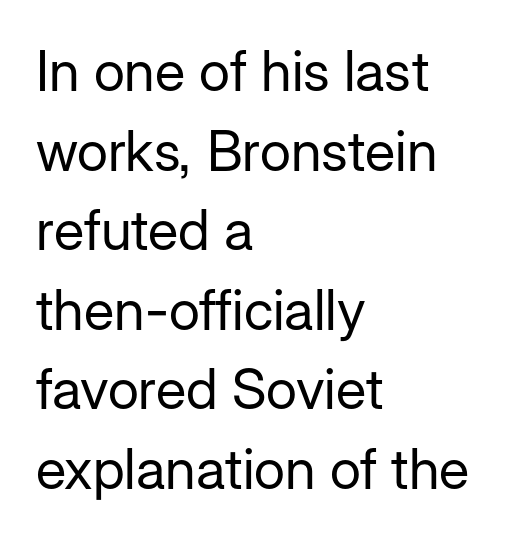
This rendering leaves character spacing at its baseline value. One glance says typical: line gaps are just what's usual. The font sits on the lighter half of the weight spectrum, regular included. The passage shown is typed in a proportional face where columns would drift. The lettering stays uniformly vertical, giving the passage a roman look.
